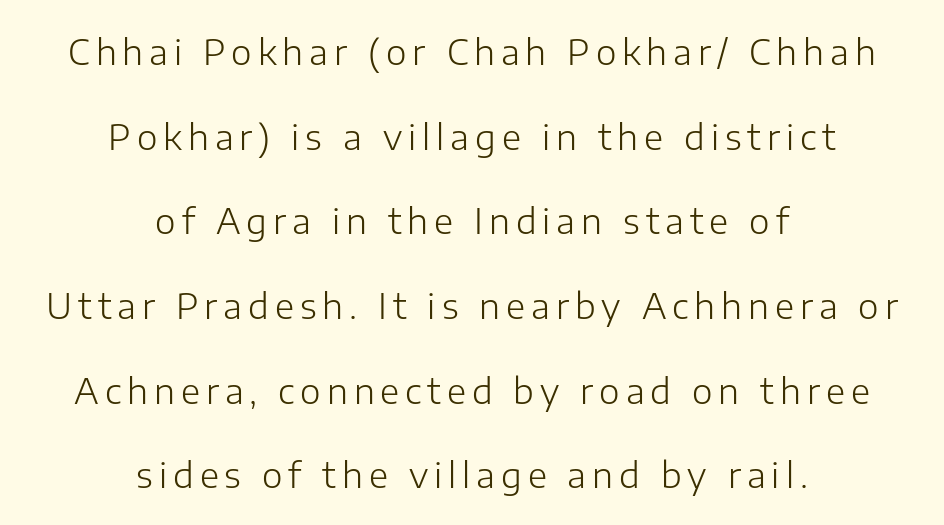
The image shows 35 px light sans-serif type, upright; set centered, loose line spacing (2.42x), not underlined; low stroke contrast and a medium x-height.
